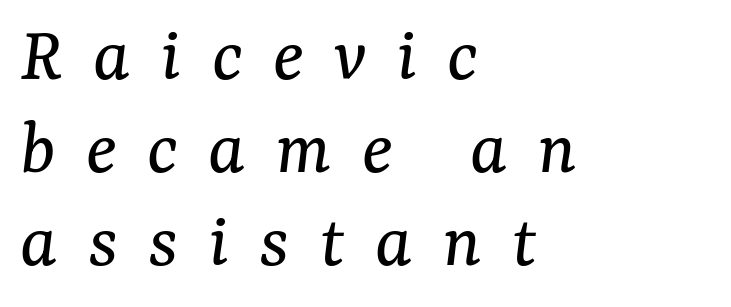
The image shows 80 px regular-weight serif type, italic (leaning right); set left-aligned, line spacing 1.16x, unusually wide letter spacing (+0.38 em), not underlined; medium stroke contrast and a medium x-height.
